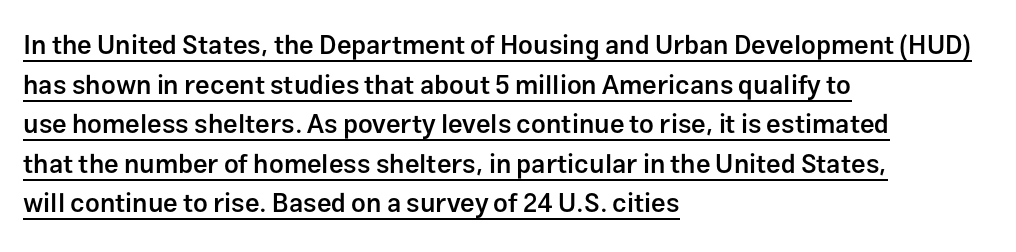
The image shows 26 px text type, upright; set left-aligned, normal line spacing (1.52x), normal letter spacing, underlined.
